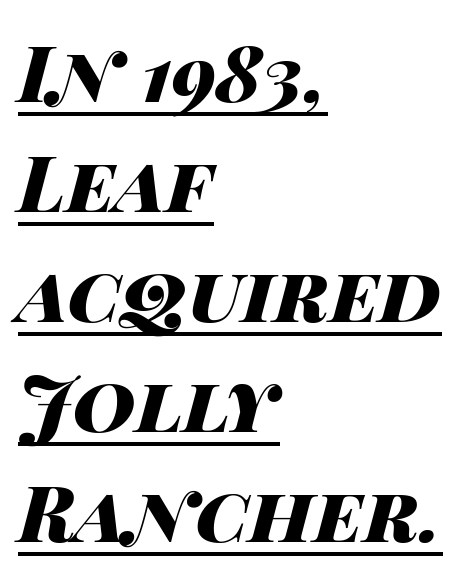
Left-aligned paragraph, ragged on the right. What stands out about the letter spacing? Nothing — it is the standard amount. Think of a printed novel: that variable character pitch is what you see here. Italic? Definitely — the glyphs are oblique.
